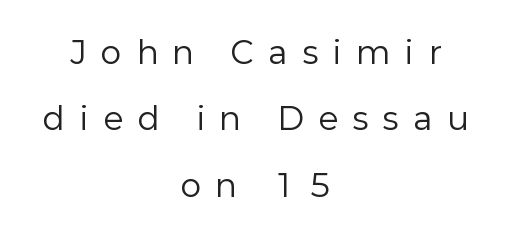
Q: Is the text bold? A: No.
Q: Is the text italic (slanted)? A: No, it is upright.
Q: Is the typeface a serif or a sans-serif typeface? A: Sans-serif.
Q: Is the text underlined? A: No.
Q: How is the paragraph aligned? A: Centered.
Q: Is the spacing between letters normal or unusually wide? A: Unusually wide.
Q: Is the spacing between lines tight, normal or loose? A: Loose.
Q: Width (condensed, normal, or wide)? A: Normal.
Q: Stroke contrast? A: Low.
Q: x-height? A: Medium.
Q: Monospaced? A: No.
